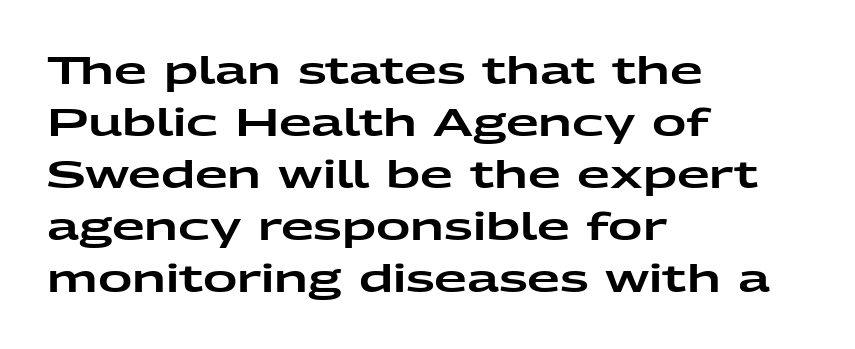
The ragged edge is on the right, which tells us the setting is flush left. Quick note: not italic, upright. Baseline-to-baseline distance is the conventional proportion of letter height. Typographically, this falls in the sans-serif category. The passage shown is typed in a proportional face where columns would drift. The letterforms sit shoulder to shoulder at normal distance.
